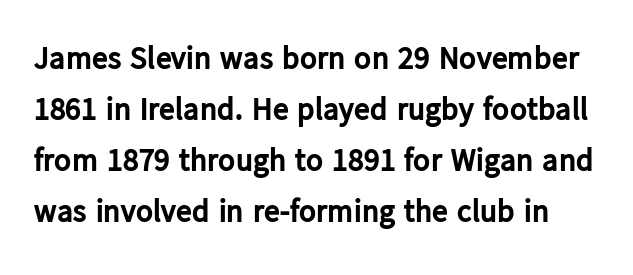
Its strokes are broad and dark, the hallmark of bold type. No extra tracking has been applied to these lines. A typesetter would call this proportional, since set widths differ per character. The gap between lines stays unmarked. Does the leading feel generous? No, just average.
